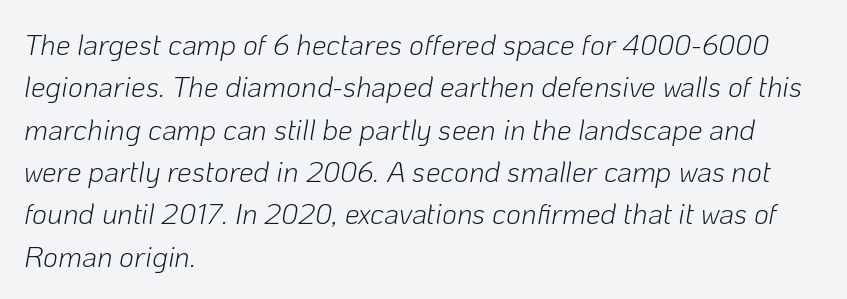
{"italic": "yes", "lean": "right", "slant_degrees": 10, "bold": "no", "weight": "light", "width": "normal", "stroke_contrast": "low", "x_height": "medium", "monospaced": "no", "underline": "no", "align": "left", "line_spacing": "normal", "line_spacing_ratio": 1.46, "letter_spacing": "normal", "letter_spacing_em": 0.0, "glyph_px": 29}
